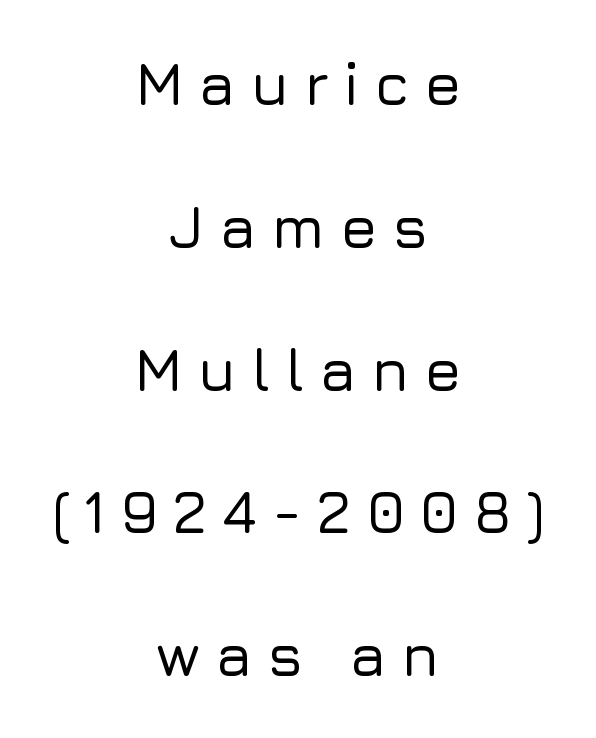
{"serif": "no", "italic": "no", "width": "normal", "stroke_contrast": "low", "x_height": "medium", "monospaced": "no", "underline": "no", "align": "center", "line_spacing": "loose", "line_spacing_ratio": 2.38, "letter_spacing": "wide", "letter_spacing_em": 0.24, "glyph_px": 60}
